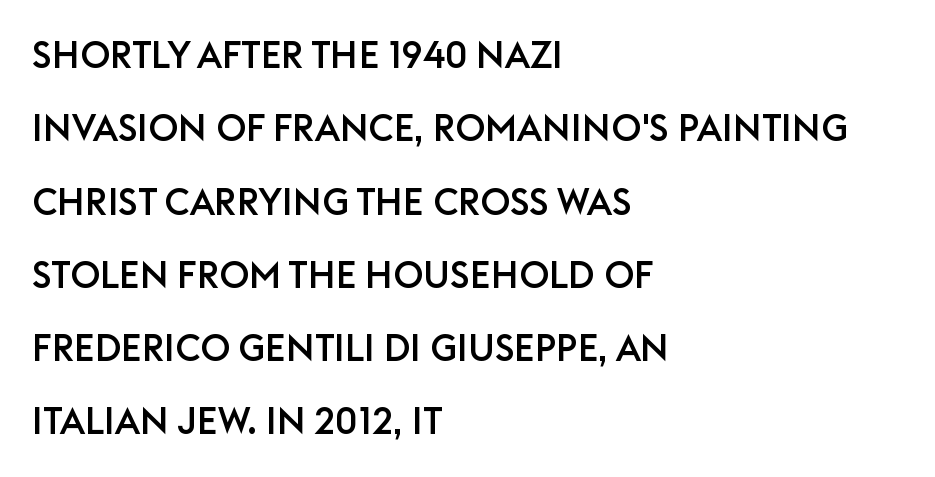
Every row of glyphs begins at an identical x-position on the left. Is the letter spacing exaggerated? No — it looks like the ordinary default. What's the leading like? Stretched, with rows far apart. Looks like regular typesetting: each glyph gets only the width it needs. Posture: upright roman.
